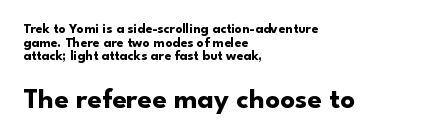
Q: Is the text bold? A: Yes.
Q: Is the text italic (slanted)? A: No, it is upright.
Q: Is the typeface a serif or a sans-serif typeface? A: Sans-serif.
Q: Is the text underlined? A: No.
Q: How is the paragraph aligned? A: Left-aligned.
Q: Is the spacing between letters normal or unusually wide? A: Normal.
Q: Is the spacing between lines tight, normal or loose? A: Tight.
Q: Which block of text is set in a larger size, the first (top) or the second (bottom)? A: The second (bottom) one.
Q: Width (condensed, normal, or wide)? A: Normal.
Q: Stroke contrast? A: Low.
Q: x-height? A: Small.
Q: Monospaced? A: No.
